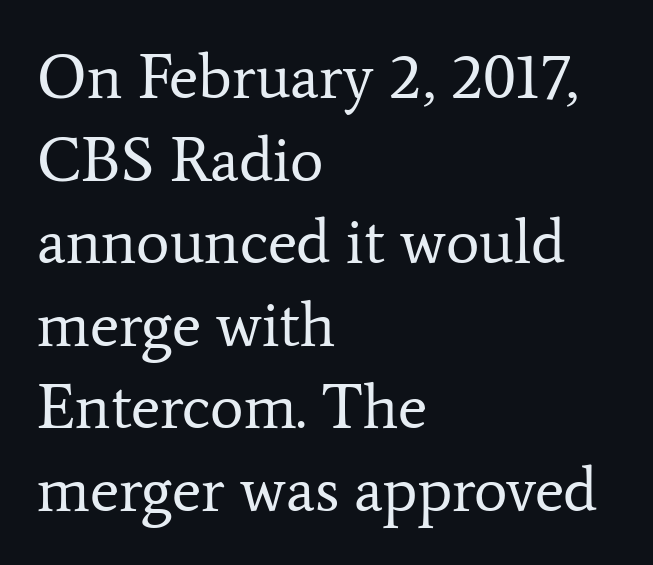
{"serif": "yes", "italic": "no", "bold": "no", "weight": "regular", "width": "normal", "stroke_contrast": "low", "x_height": "medium", "monospaced": "no", "underline": "no", "align": "left", "line_spacing": "normal", "line_spacing_ratio": 1.31, "letter_spacing": "normal", "letter_spacing_em": 0.0, "glyph_px": 63}
